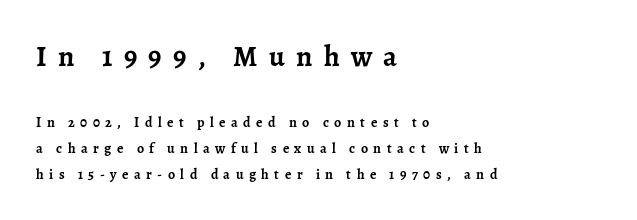
{"serif": "yes", "italic": "no", "bold": "yes", "weight": "semibold", "width": "normal", "stroke_contrast": "low", "x_height": "medium", "monospaced": "no", "underline": "no", "align": "left", "line_spacing_ratio": 1.83, "letter_spacing": "wide", "letter_spacing_em": 0.39, "larger_block": "first", "size_ratio": 2.07, "glyph_px": 29}
